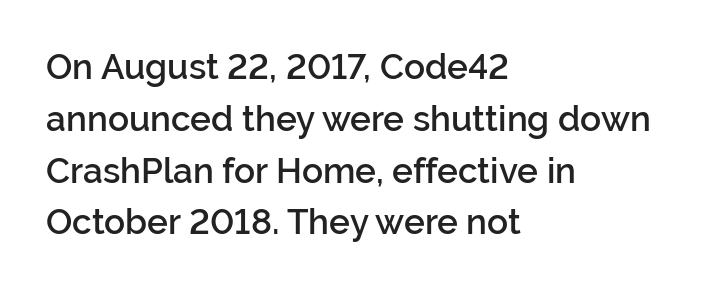
Q: Is the text bold? A: Semi-bold.
Q: Is the text italic (slanted)? A: No, it is upright.
Q: Is the typeface a serif or a sans-serif typeface? A: Sans-serif.
Q: Is the text underlined? A: No.
Q: How is the paragraph aligned? A: Left-aligned.
Q: Is the spacing between letters normal or unusually wide? A: Normal.
Q: Is the spacing between lines tight, normal or loose? A: Normal.
Q: Width (condensed, normal, or wide)? A: Normal.
Q: Stroke contrast? A: Low.
Q: x-height? A: Medium.
Q: Monospaced? A: No.
